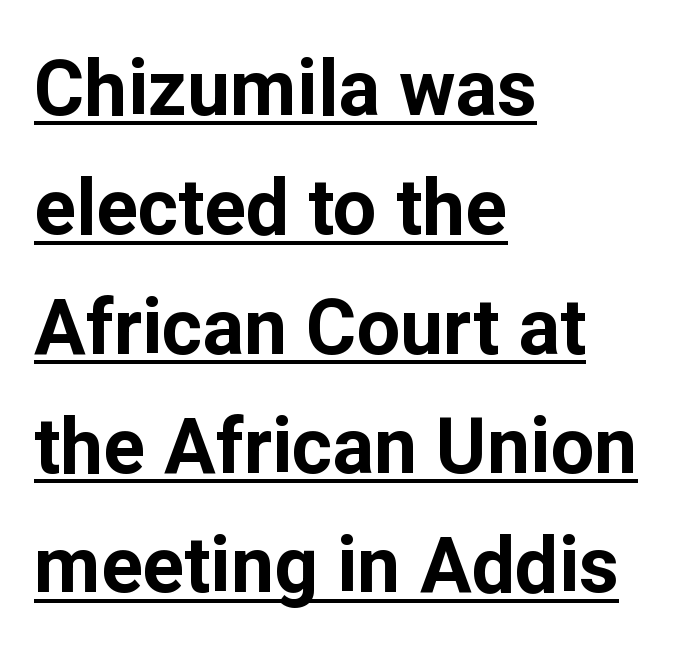
Q: Is the text bold? A: Yes.
Q: Is the text italic (slanted)? A: No, it is upright.
Q: Is the typeface a serif or a sans-serif typeface? A: Sans-serif.
Q: Is the text underlined? A: Yes.
Q: How is the paragraph aligned? A: Left-aligned.
Q: Is the spacing between letters normal or unusually wide? A: Normal.
Q: Is the spacing between lines tight, normal or loose? A: Normal.
Q: Width (condensed, normal, or wide)? A: Normal.
Q: Stroke contrast? A: Low.
Q: x-height? A: Medium.
Q: Monospaced? A: No.
